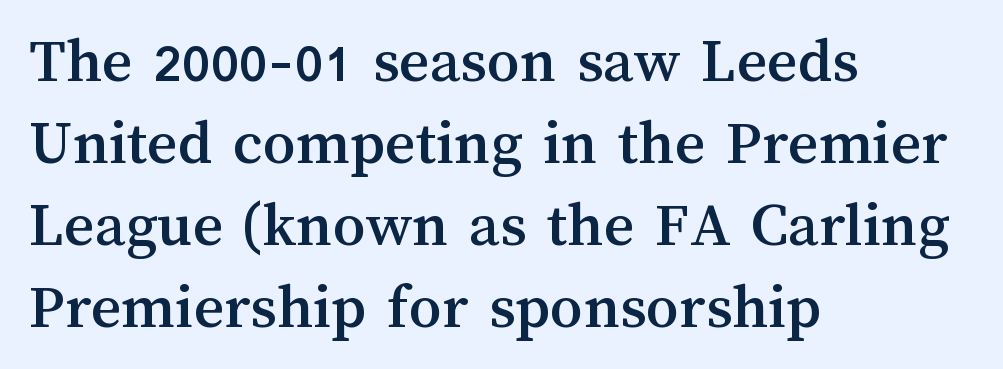
The image shows 65 px text type, upright; set left-aligned, normal line spacing (1.26x), normal letter spacing, not underlined; medium stroke contrast and a medium x-height.
